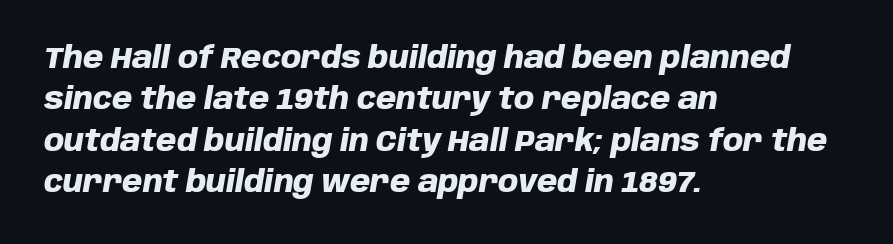
Q: Is the text bold? A: Yes.
Q: Is the text italic (slanted)? A: Yes, it leans right by about 10 degrees.
Q: Is the text underlined? A: No.
Q: How is the paragraph aligned? A: Left-aligned.
Q: Is the spacing between letters normal or unusually wide? A: Normal.
Q: Is the spacing between lines tight, normal or loose? A: Normal.
Q: Width (condensed, normal, or wide)? A: Normal.
Q: Stroke contrast? A: Low.
Q: x-height? A: Large.
Q: Monospaced? A: No.
